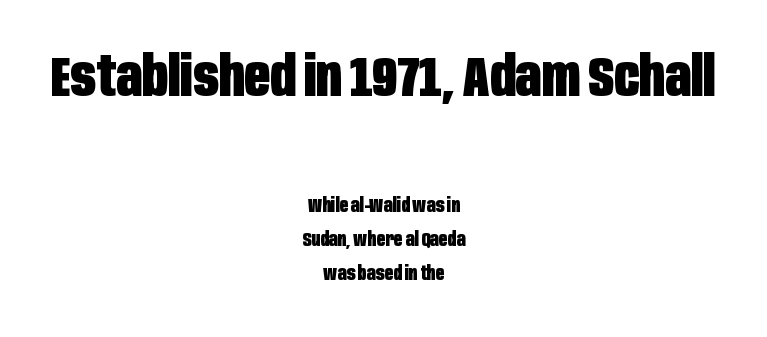
Examine the stroke ends and you'll find no serifs. Weight: bold. Style check: upright. This sample has the flowing, uneven cadence of proportional lettering. Letter spacing: default. A clean baseline with only descenders dipping below it.
